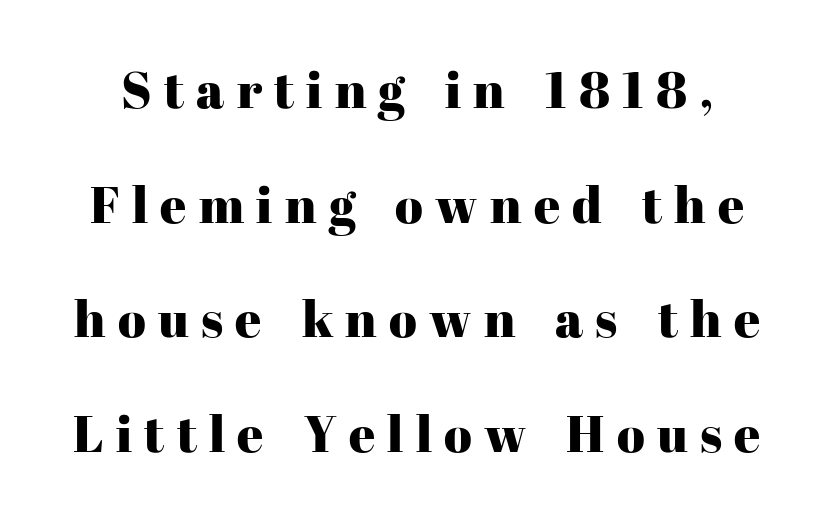
{"serif": "yes", "italic": "no", "width": "normal", "stroke_contrast": "high", "x_height": "medium", "monospaced": "no", "underline": "no", "line_spacing": "loose", "line_spacing_ratio": 2.25, "letter_spacing": "wide", "letter_spacing_em": 0.24, "glyph_px": 51}
